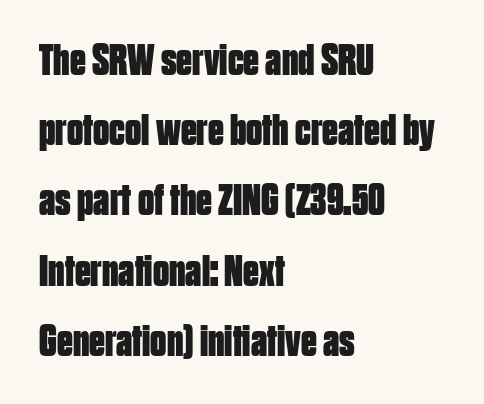
Q: Is the text bold? A: Yes.
Q: Is the text italic (slanted)? A: No, it is upright.
Q: Is the typeface a serif or a sans-serif typeface? A: Sans-serif.
Q: Is the text underlined? A: No.
Q: How is the paragraph aligned? A: Left-aligned.
Q: Is the spacing between letters normal or unusually wide? A: Normal.
Q: Is the spacing between lines tight, normal or loose? A: Normal.
Q: Width (condensed, normal, or wide)? A: Condensed.
Q: Stroke contrast? A: Low.
Q: x-height? A: Large.
Q: Monospaced? A: No.
